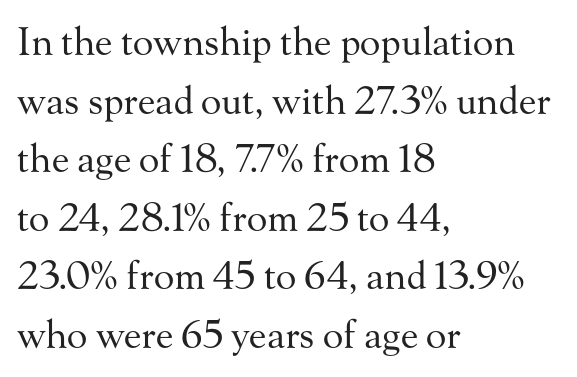
Q: Is the text bold? A: No.
Q: Is the text italic (slanted)? A: No, it is upright.
Q: Is the typeface a serif or a sans-serif typeface? A: Serif.
Q: Is the text underlined? A: No.
Q: How is the paragraph aligned? A: Left-aligned.
Q: Is the spacing between letters normal or unusually wide? A: Normal.
Q: Is the spacing between lines tight, normal or loose? A: Normal.
Q: Width (condensed, normal, or wide)? A: Normal.
Q: Stroke contrast? A: Medium.
Q: x-height? A: Small.
Q: Monospaced? A: No.
